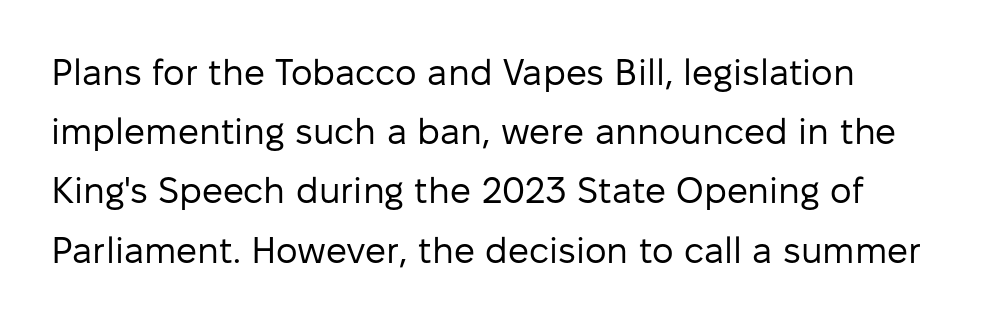
Q: Is the text bold? A: No.
Q: Is the text italic (slanted)? A: No, it is upright.
Q: Is the typeface a serif or a sans-serif typeface? A: Sans-serif.
Q: Is the text underlined? A: No.
Q: Is the spacing between letters normal or unusually wide? A: Normal.
Q: Is the spacing between lines tight, normal or loose? A: Normal.
Q: Width (condensed, normal, or wide)? A: Normal.
Q: Stroke contrast? A: Low.
Q: x-height? A: Medium.
Q: Monospaced? A: No.
